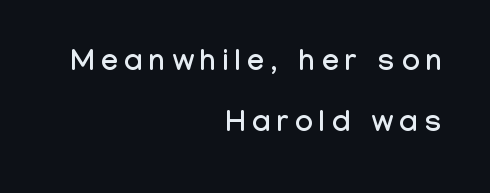
Q: Is the text italic (slanted)? A: No, it is upright.
Q: Is the typeface a serif or a sans-serif typeface? A: Sans-serif.
Q: Is the text underlined? A: No.
Q: How is the paragraph aligned? A: Right-aligned.
Q: Is the spacing between letters normal or unusually wide? A: Unusually wide.
Q: Is the spacing between lines tight, normal or loose? A: Loose.
Q: Width (condensed, normal, or wide)? A: Condensed.
Q: Stroke contrast? A: Low.
Q: x-height? A: Medium.
Q: Monospaced? A: No.
